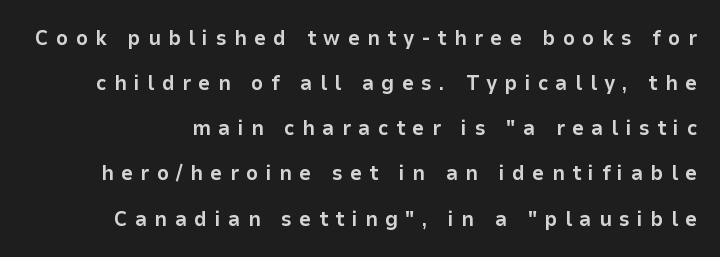
Q: Is the text bold? A: Yes.
Q: Is the text italic (slanted)? A: No, it is upright.
Q: Is the text underlined? A: No.
Q: Is the spacing between letters normal or unusually wide? A: Unusually wide.
Q: Is the spacing between lines tight, normal or loose? A: Loose.
